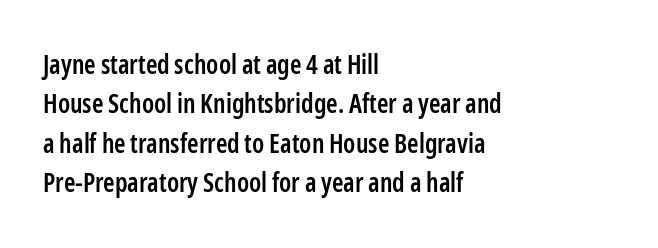
{"italic": "no", "bold": "semi", "underline": "no", "align": "left", "line_spacing": "normal", "line_spacing_ratio": 1.51, "letter_spacing": "normal", "letter_spacing_em": 0.0, "glyph_px": 26}
